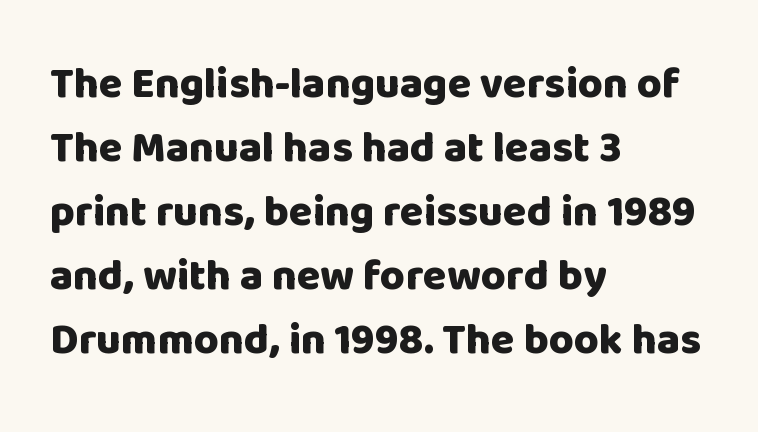
Q: Is the text bold? A: Yes.
Q: Is the text italic (slanted)? A: No, it is upright.
Q: Is the typeface a serif or a sans-serif typeface? A: Sans-serif.
Q: Is the text underlined? A: No.
Q: How is the paragraph aligned? A: Left-aligned.
Q: Is the spacing between letters normal or unusually wide? A: Normal.
Q: Is the spacing between lines tight, normal or loose? A: Normal.
Q: Width (condensed, normal, or wide)? A: Normal.
Q: Stroke contrast? A: Low.
Q: x-height? A: Large.
Q: Monospaced? A: No.
